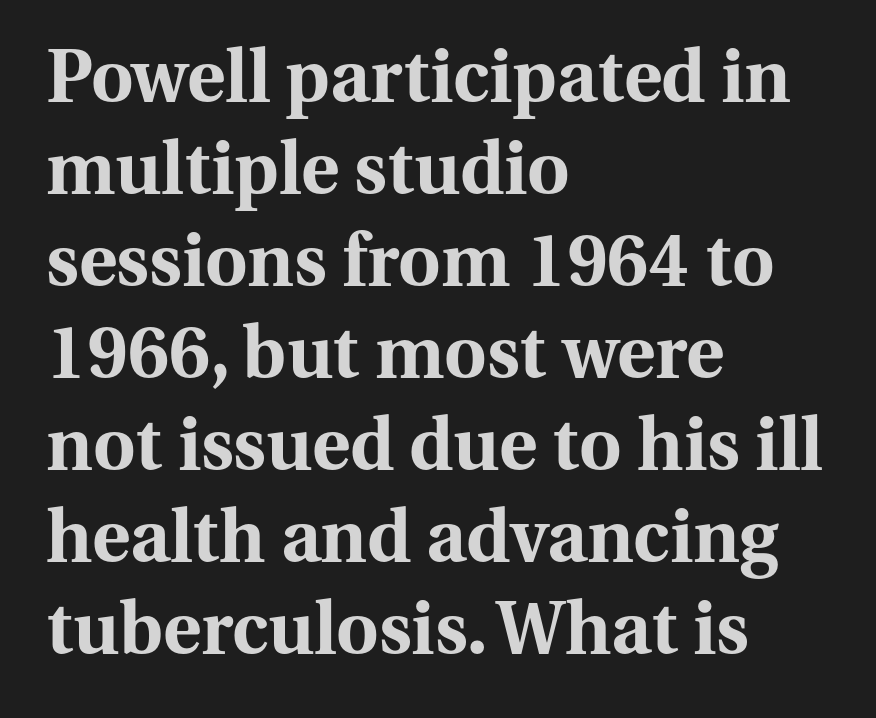
{"serif": "yes", "italic": "no", "bold": "yes", "weight": "bold", "width": "normal", "stroke_contrast": "medium", "x_height": "medium", "monospaced": "no", "underline": "no", "align": "left", "line_spacing": "normal", "line_spacing_ratio": 1.26, "letter_spacing": "normal", "letter_spacing_em": 0.0, "glyph_px": 73}
